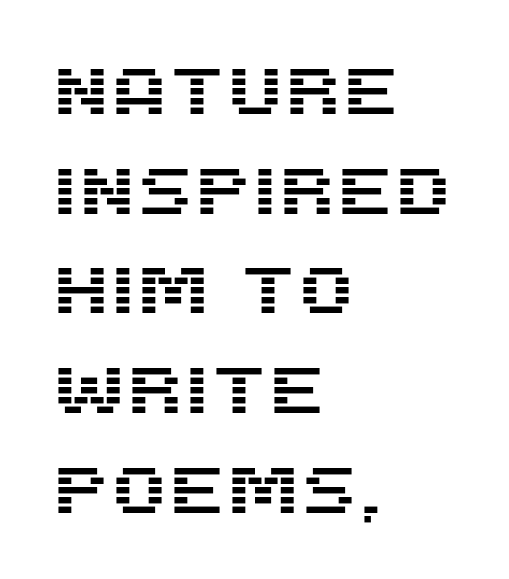
Q: Is the text italic (slanted)? A: No, it is upright.
Q: Is the typeface a serif or a sans-serif typeface? A: Sans-serif.
Q: Is the text underlined? A: No.
Q: How is the paragraph aligned? A: Left-aligned.
Q: Is the spacing between letters normal or unusually wide? A: Normal.
Q: Is the spacing between lines tight, normal or loose? A: Normal.
Q: Width (condensed, normal, or wide)? A: Normal.
Q: Stroke contrast? A: Medium.
Q: x-height? A: Large.
Q: Monospaced? A: No.
